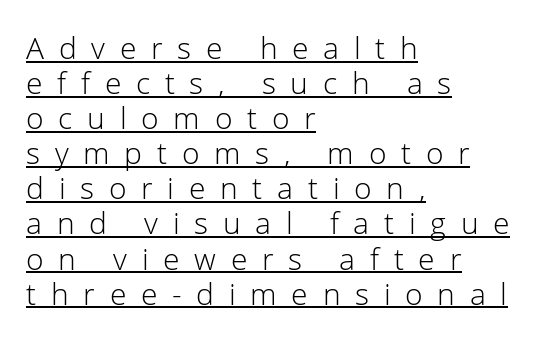
{"serif": "no", "italic": "no", "bold": "no", "weight": "light", "width": "normal", "stroke_contrast": "low", "x_height": "medium", "monospaced": "no", "underline": "yes", "align": "left", "line_spacing_ratio": 1.17, "letter_spacing": "wide", "letter_spacing_em": 0.49, "glyph_px": 30}
